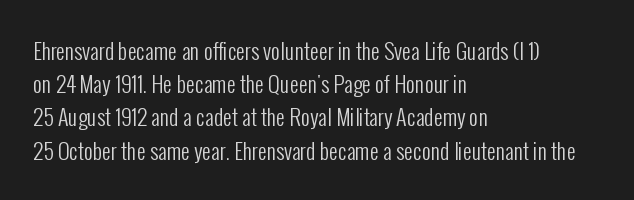
The image shows 22 px text type, upright; set left-aligned, normal line spacing (1.51x), normal letter spacing, not underlined.
